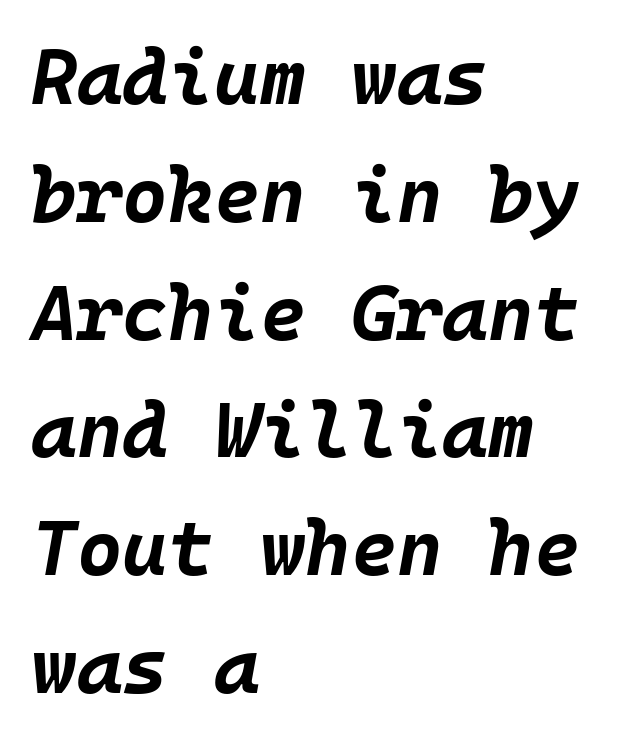
Notice how thick the strokes are: this is what a full bold looks like. Italic: yes, the glyphs are oblique. This sample is left-justified, so line endings fall wherever the words run out. Short note: letters normally spaced. Glance below the letters and you will spot only blank space.
